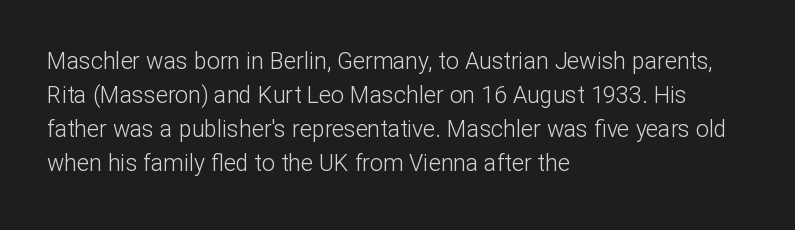
The image shows 23 px text type, upright; set left-aligned, normal line spacing (1.48x), normal letter spacing, not underlined.
